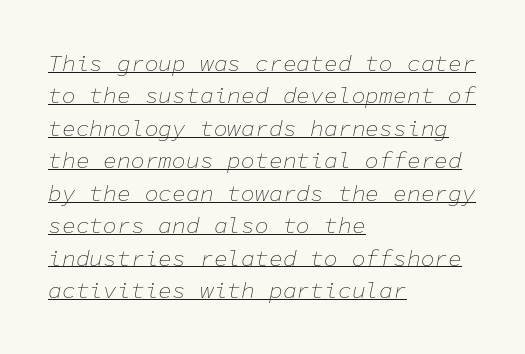
The image shows 23 px text type, italic (leaning right); set left-aligned, normal line spacing (1.41x), normal letter spacing, underlined.
